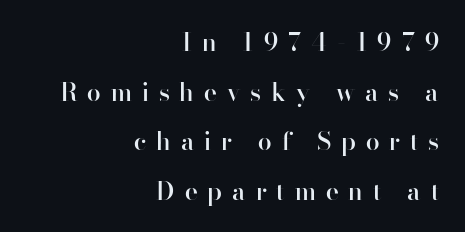
Q: Is the text bold? A: Semi-bold.
Q: Is the text italic (slanted)? A: No, it is upright.
Q: Is the text underlined? A: No.
Q: How is the paragraph aligned? A: Right-aligned.
Q: Is the spacing between letters normal or unusually wide? A: Unusually wide.
Q: Is the spacing between lines tight, normal or loose? A: Loose.
